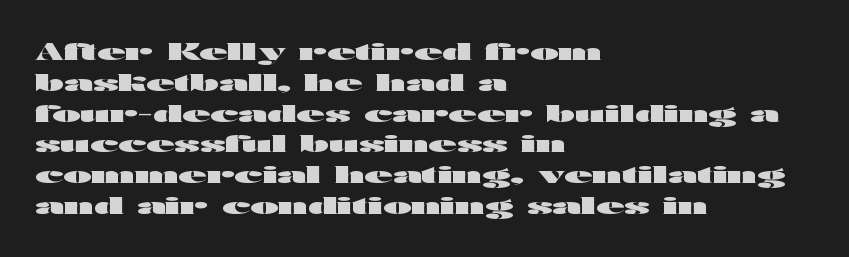
It's the straight-up-and-down kind of type. Descender tails drop into unmarked territory. Weight check: bold — yes, fully. Line beginnings align vertically; line endings do not.
